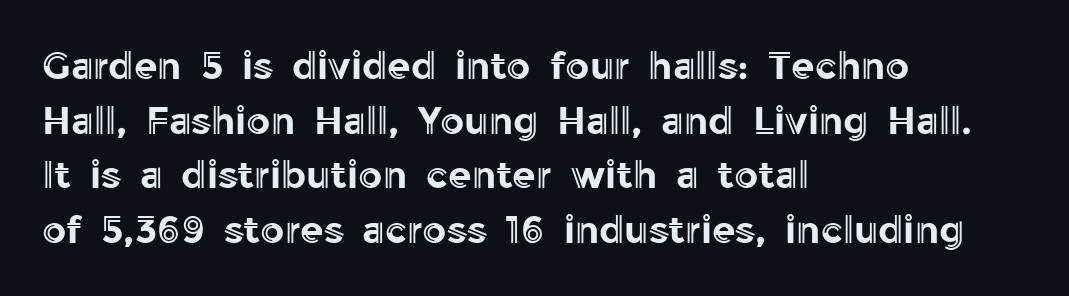
The image shows 38 px text type, upright; set left-aligned, normal line spacing (1.44x), normal letter spacing, not underlined; a medium x-height.
